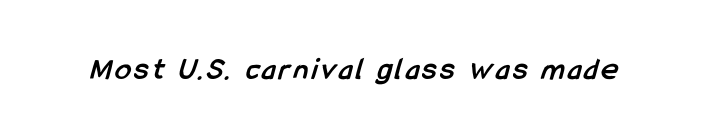
The image shows 32 px semibold, condensed sans-serif type; set not underlined; low stroke contrast and a medium x-height.
